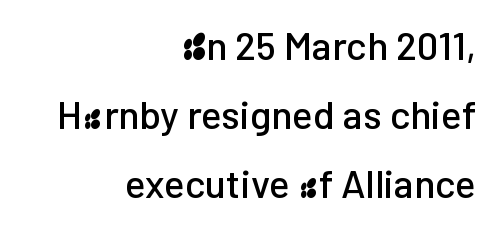
The image shows 39 px sans-serif type, upright; set right-aligned, line spacing 1.77x, normal letter spacing, not underlined; low stroke contrast and a medium x-height.
